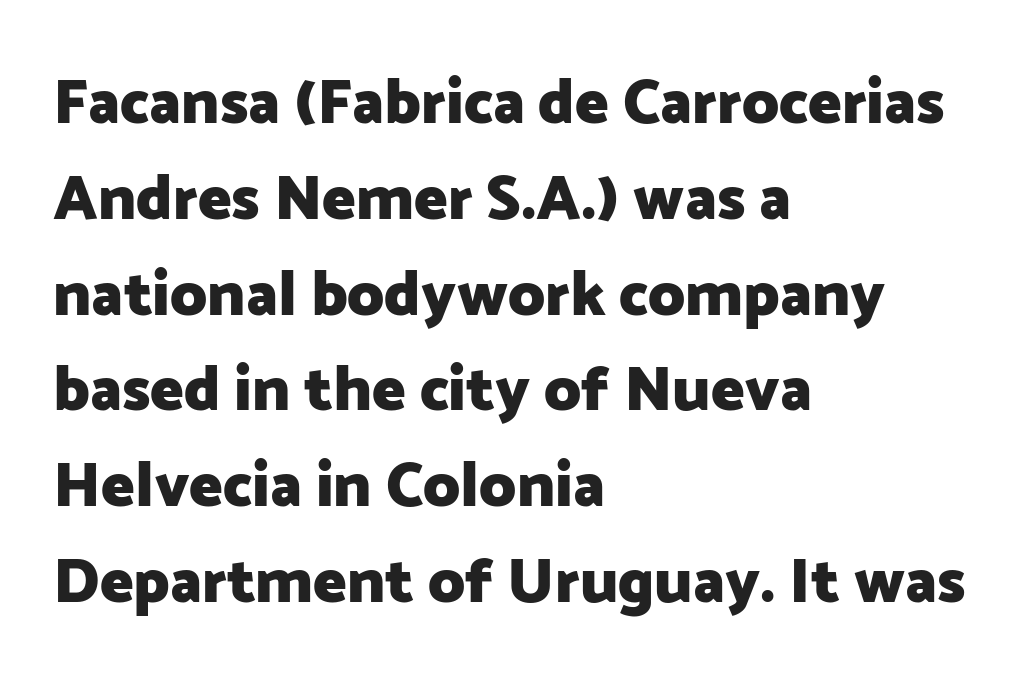
Q: Is the text bold? A: Yes.
Q: Is the text italic (slanted)? A: No, it is upright.
Q: Is the typeface a serif or a sans-serif typeface? A: Sans-serif.
Q: Is the text underlined? A: No.
Q: How is the paragraph aligned? A: Left-aligned.
Q: Is the spacing between letters normal or unusually wide? A: Normal.
Q: Is the spacing between lines tight, normal or loose? A: Normal.
Q: Width (condensed, normal, or wide)? A: Normal.
Q: Stroke contrast? A: Low.
Q: x-height? A: Medium.
Q: Monospaced? A: No.
